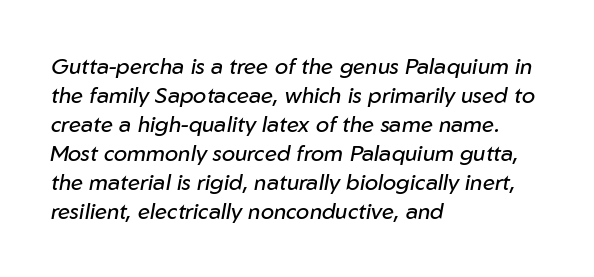
{"italic": "yes", "lean": "right", "slant_degrees": 10, "bold": "no", "underline": "no", "align": "left", "line_spacing": "normal", "line_spacing_ratio": 1.32, "letter_spacing": "normal", "letter_spacing_em": 0.0, "glyph_px": 22}
